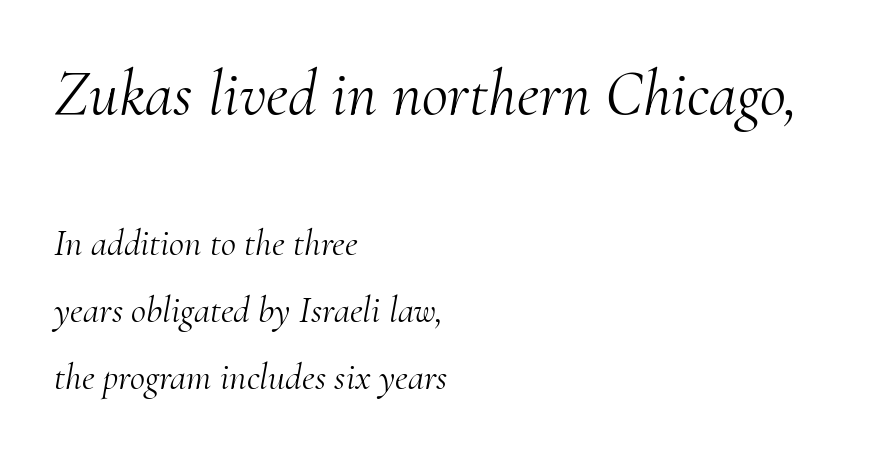
Q: Is the text bold? A: No.
Q: Is the text italic (slanted)? A: Yes, it leans right by about 10 degrees.
Q: Is the typeface a serif or a sans-serif typeface? A: Serif.
Q: Is the text underlined? A: No.
Q: How is the paragraph aligned? A: Left-aligned.
Q: Is the spacing between letters normal or unusually wide? A: Normal.
Q: Which block of text is set in a larger size, the first (top) or the second (bottom)? A: The first (top) one.
Q: Width (condensed, normal, or wide)? A: Normal.
Q: Stroke contrast? A: Medium.
Q: x-height? A: Small.
Q: Monospaced? A: No.
